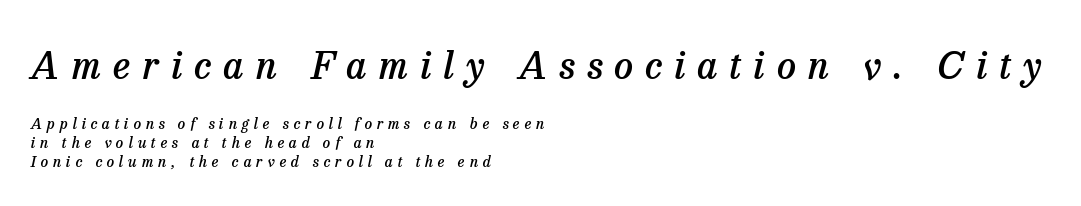
Q: Is the text bold? A: Semi-bold.
Q: Is the text italic (slanted)? A: Yes, it leans right by about 13 degrees.
Q: Is the typeface a serif or a sans-serif typeface? A: Serif.
Q: Is the text underlined? A: No.
Q: How is the paragraph aligned? A: Left-aligned.
Q: Is the spacing between letters normal or unusually wide? A: Unusually wide.
Q: Is the spacing between lines tight, normal or loose? A: Normal.
Q: Which block of text is set in a larger size, the first (top) or the second (bottom)? A: The first (top) one.
Q: Width (condensed, normal, or wide)? A: Normal.
Q: Stroke contrast? A: Low.
Q: x-height? A: Medium.
Q: Monospaced? A: No.
